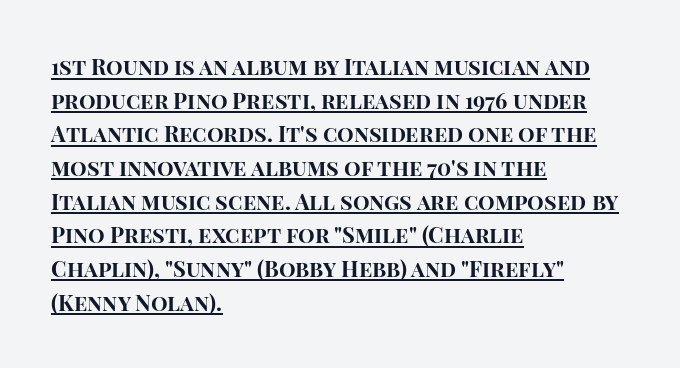
Q: Is the text bold? A: Yes.
Q: Is the text italic (slanted)? A: No, it is upright.
Q: Is the text underlined? A: Yes.
Q: How is the paragraph aligned? A: Left-aligned.
Q: Is the spacing between letters normal or unusually wide? A: Normal.
Q: Is the spacing between lines tight, normal or loose? A: Normal.
